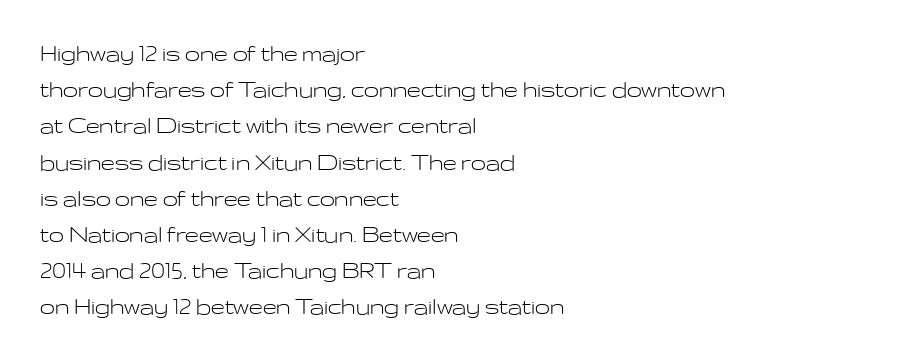
The strokes carry an ordinary text weight at most. Teacher's note: observe the even left margin — that is flush-left alignment. The lines sit at an ordinary, default distance from one another. Does extra space separate the letters? No, they use regular spacing. Posture: vertical. The specimen omits any rule beneath the text block's lines.
